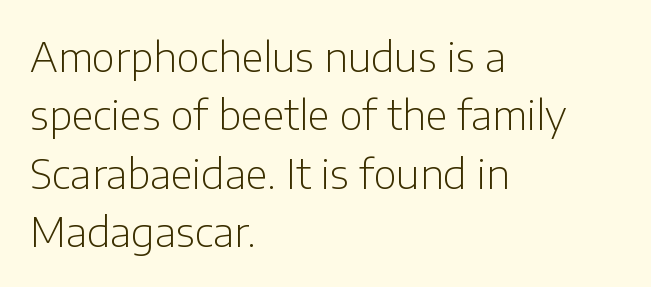
{"serif": "no", "italic": "no", "bold": "no", "weight": "light", "width": "normal", "stroke_contrast": "low", "x_height": "medium", "monospaced": "no", "underline": "no", "align": "left", "line_spacing": "normal", "line_spacing_ratio": 1.46, "letter_spacing": "normal", "letter_spacing_em": 0.0, "glyph_px": 40}
